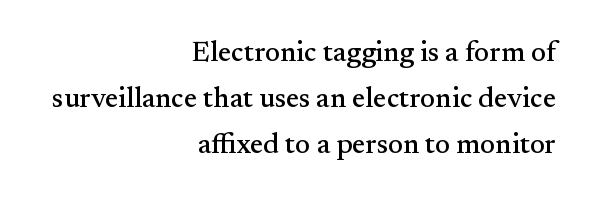
Q: Is the text italic (slanted)? A: No, it is upright.
Q: Is the typeface a serif or a sans-serif typeface? A: Serif.
Q: Is the text underlined? A: No.
Q: How is the paragraph aligned? A: Right-aligned.
Q: Is the spacing between letters normal or unusually wide? A: Normal.
Q: Is the spacing between lines tight, normal or loose? A: Normal.
Q: Width (condensed, normal, or wide)? A: Normal.
Q: Stroke contrast? A: Medium.
Q: x-height? A: Small.
Q: Monospaced? A: No.
